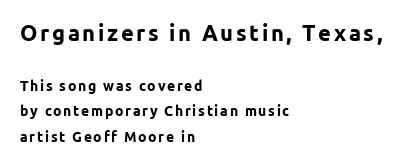
{"italic": "no", "bold": "yes", "underline": "no", "align": "left", "line_spacing_ratio": 1.8, "larger_block": "first", "size_ratio": 1.57, "glyph_px": 22}
